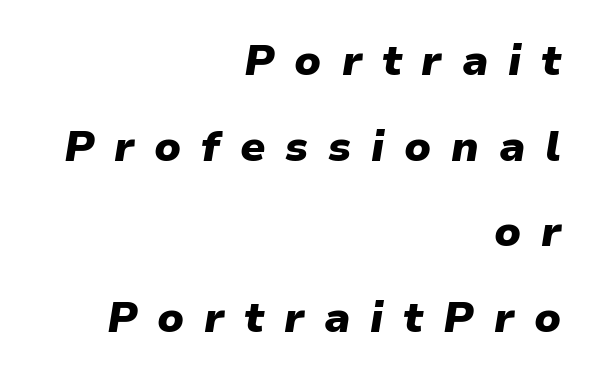
{"italic": "yes", "lean": "right", "slant_degrees": 9, "bold": "yes", "weight": "heavy", "width": "normal", "stroke_contrast": "low", "x_height": "medium", "monospaced": "no", "underline": "no", "align": "right", "line_spacing": "loose", "line_spacing_ratio": 1.99, "letter_spacing": "wide", "letter_spacing_em": 0.46, "glyph_px": 43}
